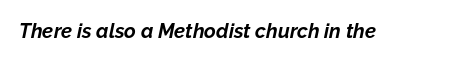
The image shows 20 px bold type, italic (leaning right); set normal letter spacing, not underlined.
